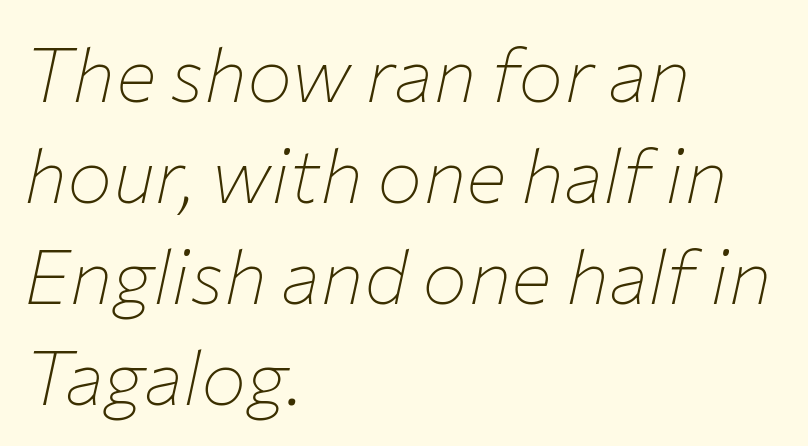
These lines are rendered in a variable-pitch font. Notice how the passage keeps a crisp vertical edge on the left only. The specimen reads as italic at a glance. This sample uses plain, unmodified letter spacing. The cut favours lightness, reaching ordinary text weight at its darkest. What's the leading like? Ordinary, nothing unusual.
